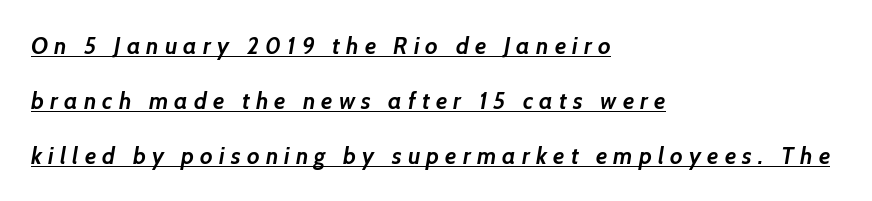
Is the block centered? No — it sits flush against the left margin. Horizontal bands of white between lines are thick stripes. Has an underline been added? It has. These words are printed bold, with thick strokes throughout.
